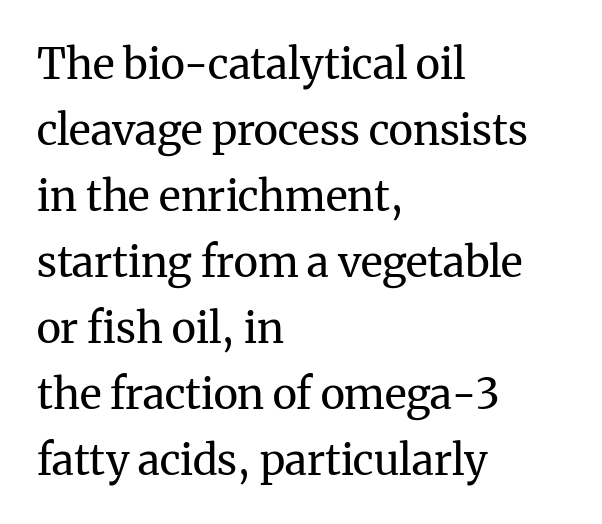
A typesetter would call this proportional, since set widths differ per character. Is there much room between lines? A standard amount, neither cramped nor airy. The cut favours lightness, reaching ordinary text weight at its darkest. Nope, not italic — everything's standing straight.
